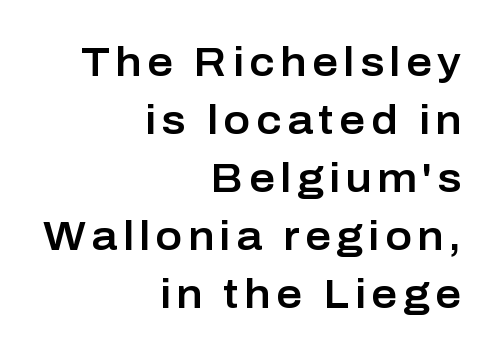
The image shows 40 px sans-serif type, upright; set right-aligned, normal line spacing (1.45x), not underlined; low stroke contrast and a medium x-height.
